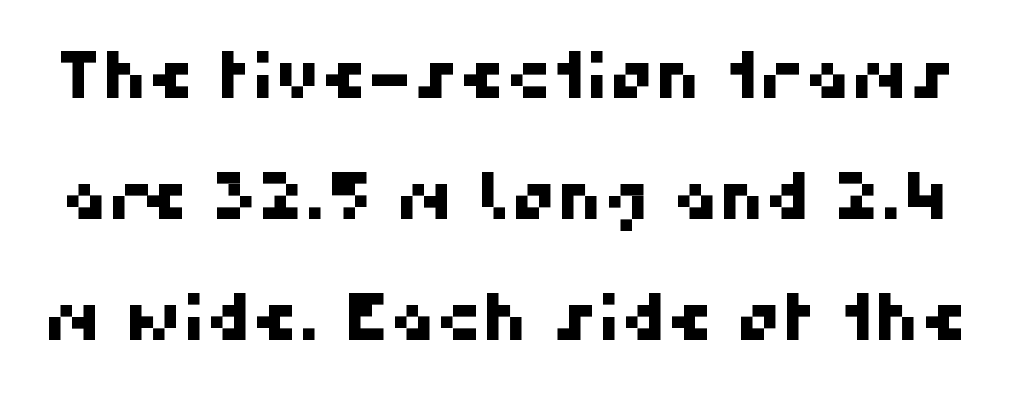
{"serif": "no", "width": "normal", "stroke_contrast": "high", "x_height": "medium", "monospaced": "no", "underline": "no", "line_spacing_ratio": 1.89, "letter_spacing": "normal", "letter_spacing_em": 0.0, "glyph_px": 64}
